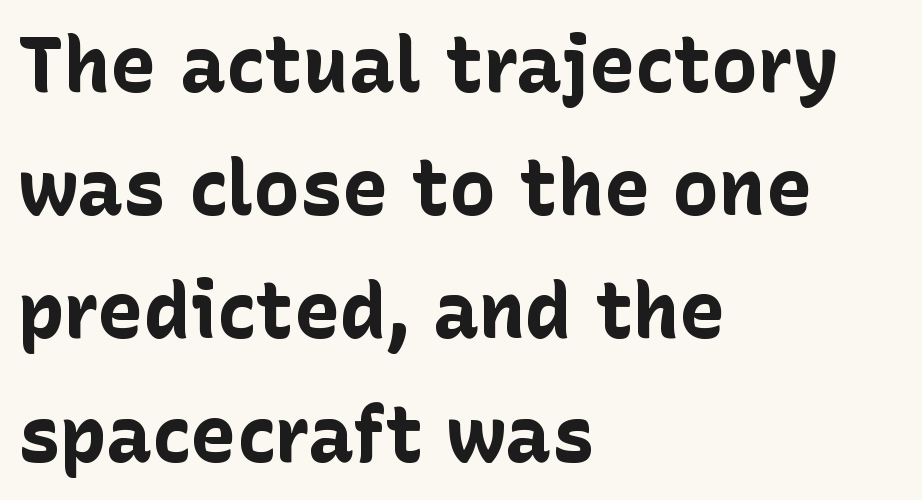
The font is running at its bold setting. The type is set solid horizontally, with unmodified tracking. Do the characters align in a grid? No, the font is proportional. Is this a sans? Yes — the strokes have no serifs.
